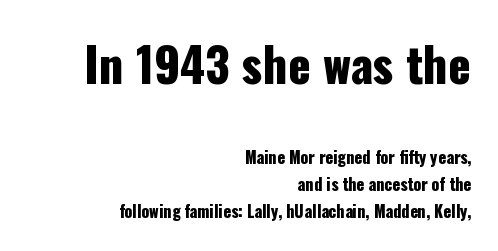
Q: Is the text italic (slanted)? A: No, it is upright.
Q: Is the typeface a serif or a sans-serif typeface? A: Sans-serif.
Q: Is the text underlined? A: No.
Q: How is the paragraph aligned? A: Right-aligned.
Q: Is the spacing between letters normal or unusually wide? A: Normal.
Q: Is the spacing between lines tight, normal or loose? A: Normal.
Q: Which block of text is set in a larger size, the first (top) or the second (bottom)? A: The first (top) one.
Q: Width (condensed, normal, or wide)? A: Condensed.
Q: Stroke contrast? A: Low.
Q: x-height? A: Medium.
Q: Monospaced? A: No.
